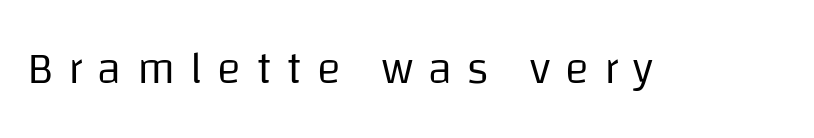
{"serif": "no", "italic": "no", "bold": "no", "weight": "regular", "width": "normal", "stroke_contrast": "low", "x_height": "large", "monospaced": "no", "underline": "no", "letter_spacing": "wide", "letter_spacing_em": 0.33, "glyph_px": 45}
